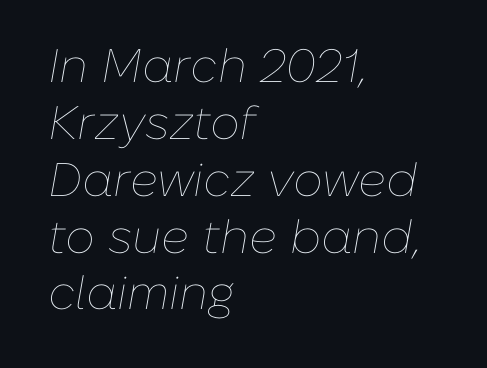
The image shows 47 px thin type, italic (leaning right); set left-aligned, line spacing 1.21x, normal letter spacing, not underlined; low stroke contrast and a medium x-height.
